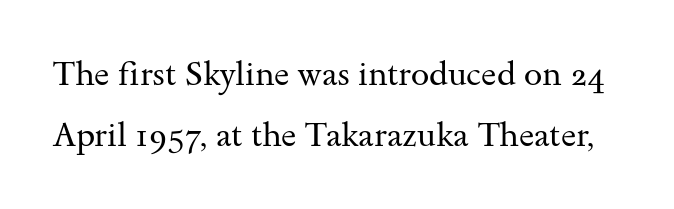
The image shows 33 px regular-weight, wide serif type, upright; set line spacing 1.86x, normal letter spacing, not underlined; medium stroke contrast and a small x-height.
